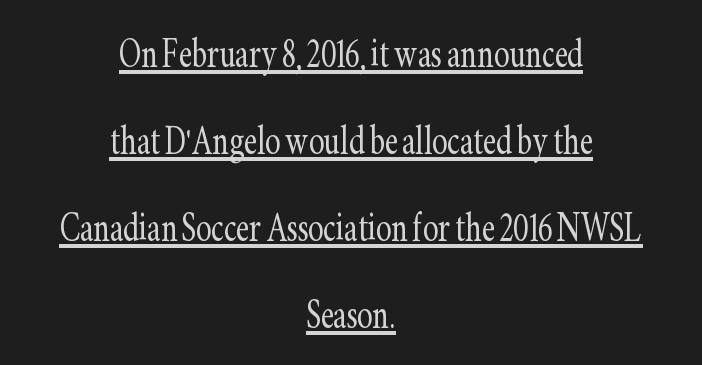
No heavy texture on the line: the type isn't bold. Is there any slant? The stems are plumb. Does the type have serifs? Yes, each stem ends in a small foot. Character widths vary here, with narrow letters taking less room than wide ones. The passage is arranged like a title page — every line centered. Each line of the rendering has a horizontal stroke beneath the glyphs.
